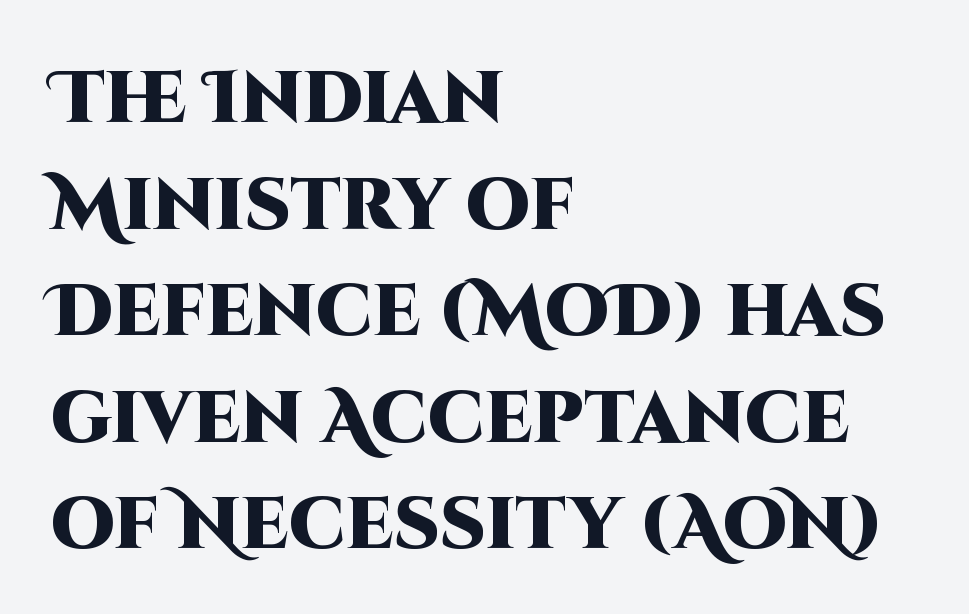
Q: Is the text bold? A: Yes.
Q: Is the text italic (slanted)? A: No, it is upright.
Q: Is the typeface a serif or a sans-serif typeface? A: Sans-serif.
Q: Is the text underlined? A: No.
Q: How is the paragraph aligned? A: Left-aligned.
Q: Is the spacing between letters normal or unusually wide? A: Normal.
Q: Is the spacing between lines tight, normal or loose? A: Normal.
Q: Width (condensed, normal, or wide)? A: Normal.
Q: Stroke contrast? A: High.
Q: x-height? A: Large.
Q: Monospaced? A: No.
